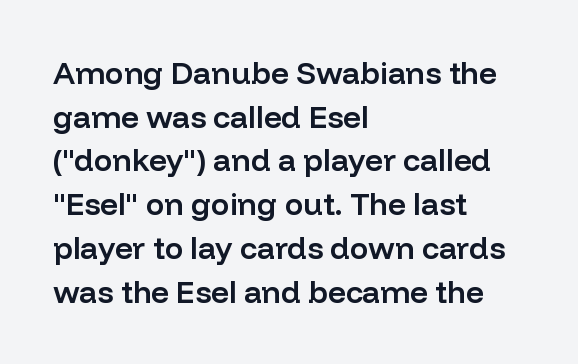
Q: Is the text bold? A: Semi-bold.
Q: Is the text italic (slanted)? A: No, it is upright.
Q: Is the typeface a serif or a sans-serif typeface? A: Sans-serif.
Q: Is the text underlined? A: No.
Q: How is the paragraph aligned? A: Left-aligned.
Q: Is the spacing between letters normal or unusually wide? A: Normal.
Q: Is the spacing between lines tight, normal or loose? A: Normal.
Q: Width (condensed, normal, or wide)? A: Normal.
Q: Stroke contrast? A: Low.
Q: x-height? A: Medium.
Q: Monospaced? A: No.
